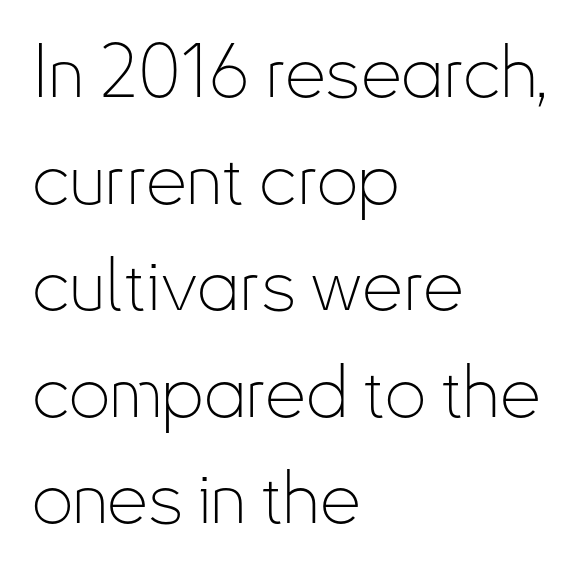
The image shows 73 px thin, condensed sans-serif type, upright; set left-aligned, normal line spacing (1.46x), normal letter spacing, not underlined; low stroke contrast and a small x-height.
